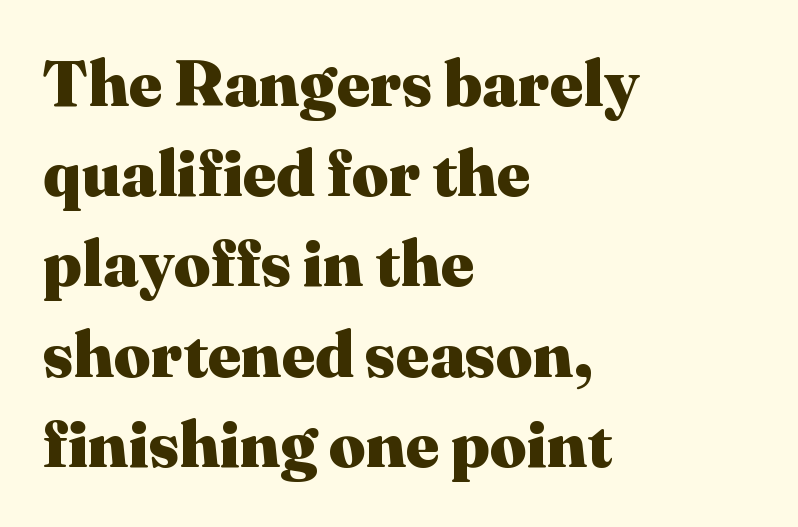
{"serif": "yes", "italic": "no", "bold": "yes", "weight": "heavy", "width": "normal", "stroke_contrast": "medium", "x_height": "medium", "monospaced": "no", "underline": "no", "align": "left", "line_spacing": "normal", "line_spacing_ratio": 1.41, "letter_spacing": "normal", "letter_spacing_em": 0.0, "glyph_px": 64}
